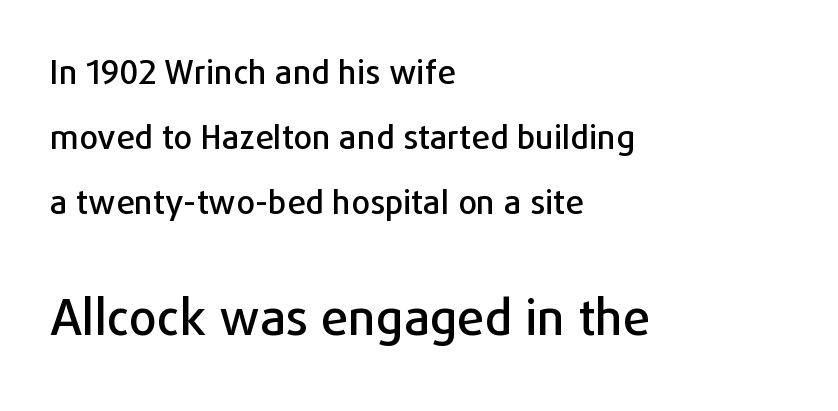
The image shows 49 px sans-serif type, upright; set left-aligned, loose line spacing (1.97x), normal letter spacing, not underlined; the second (bottom) block is 1.48x larger; low stroke contrast and a medium x-height.
